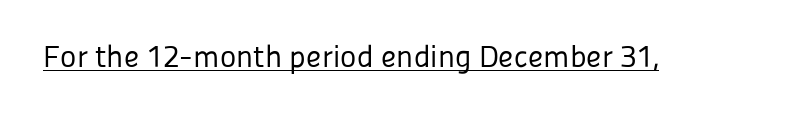
Q: Is the text bold? A: No.
Q: Is the text italic (slanted)? A: No, it is upright.
Q: Is the typeface a serif or a sans-serif typeface? A: Sans-serif.
Q: Is the text underlined? A: Yes.
Q: Is the spacing between letters normal or unusually wide? A: Normal.
Q: Width (condensed, normal, or wide)? A: Normal.
Q: Stroke contrast? A: Low.
Q: x-height? A: Medium.
Q: Monospaced? A: No.
